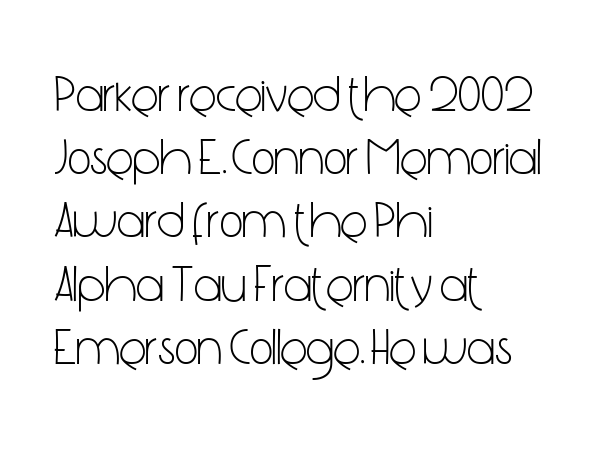
The image shows 51 px light, condensed sans-serif type, upright; set left-aligned, line spacing 1.24x, normal letter spacing, not underlined; low stroke contrast and a medium x-height.
